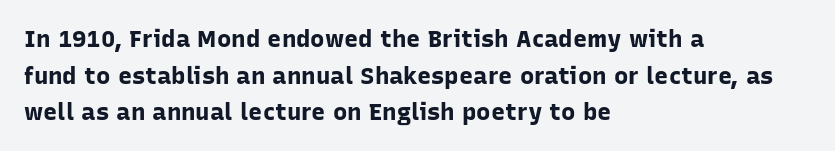
A typesetter would call this zero additional tracking. The letters stand upright; this is a roman face. Regular leading. The passage is arranged the way most books set body copy — flush left. Rule under the text: the space is simply empty. Strokes here are thick enough to call this a true bold.
